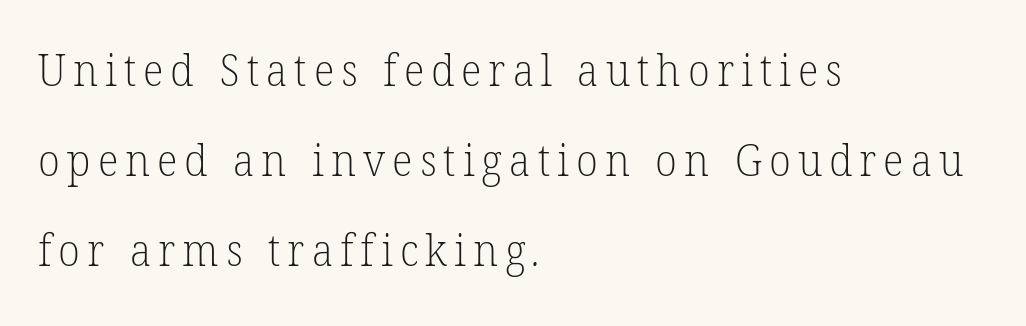
Q: Is the text bold? A: No.
Q: Is the typeface a serif or a sans-serif typeface? A: Serif.
Q: Is the text underlined? A: No.
Q: How is the paragraph aligned? A: Left-aligned.
Q: Is the spacing between lines tight, normal or loose? A: Loose.
Q: Width (condensed, normal, or wide)? A: Normal.
Q: Stroke contrast? A: Low.
Q: x-height? A: Medium.
Q: Monospaced? A: No.
